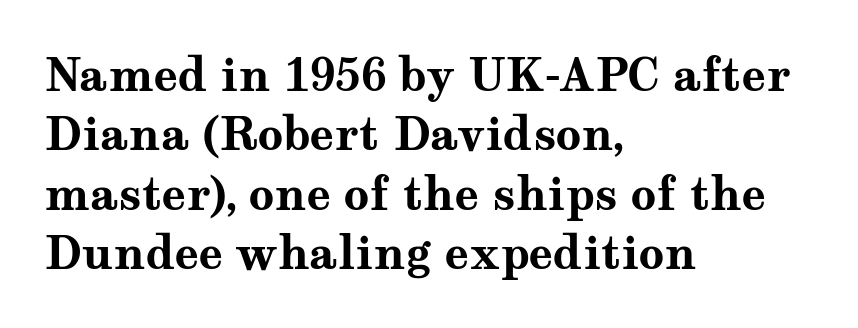
The image shows 45 px bold, wide serif type, upright; set left-aligned, normal line spacing (1.32x), normal letter spacing, not underlined; medium stroke contrast and a medium x-height.
